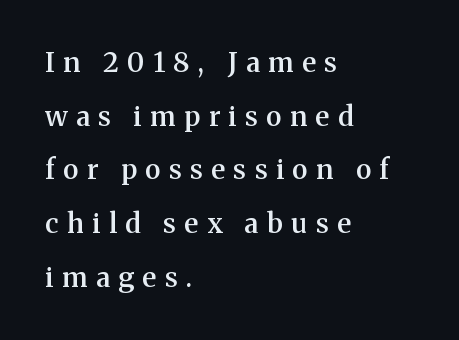
Characters remain perfectly vertical along every line. The characters look somewhat weighty, a semibold short of true bold. Display-style spreading of the glyphs; the letterfit is very open. Which margin do the lines hug? The left one — the right edge is uneven. Plain, unruled lines of type.
